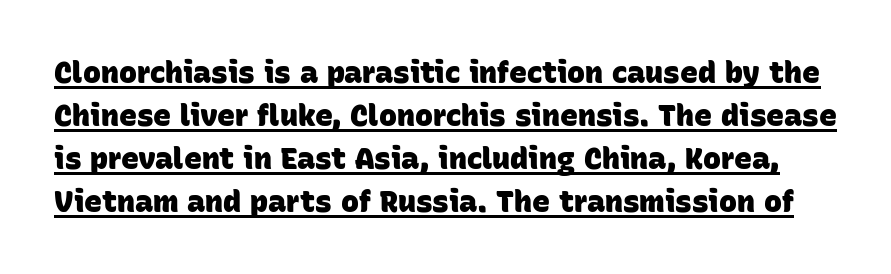
{"serif": "no", "bold": "yes", "weight": "heavy", "width": "normal", "stroke_contrast": "low", "x_height": "large", "monospaced": "no", "underline": "yes", "line_spacing": "normal", "line_spacing_ratio": 1.43, "letter_spacing": "normal", "letter_spacing_em": 0.0, "glyph_px": 30}
